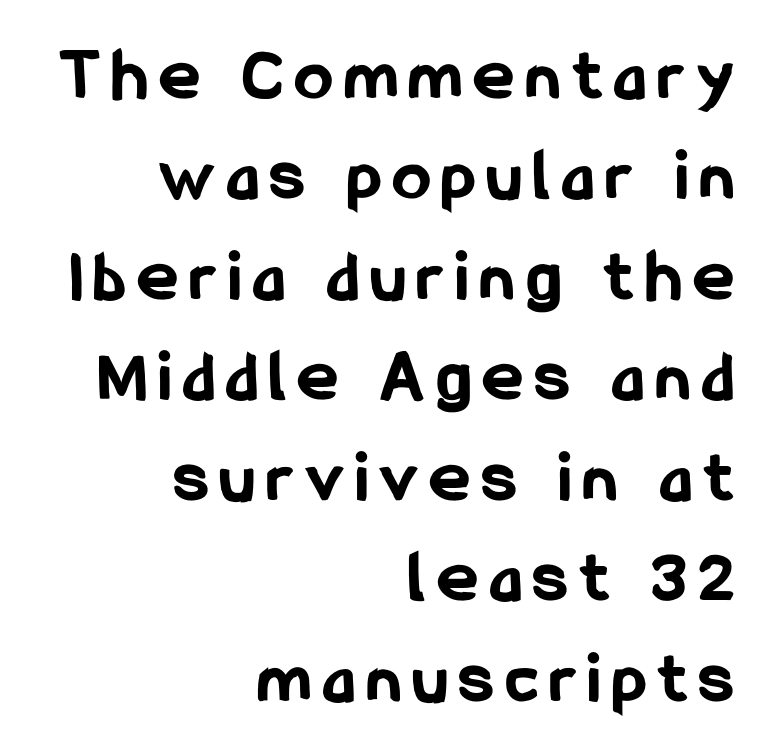
A typesetter would call this leading conventional body-copy spacing. Does the lettering tilt? It doesn't — this is upright. Look at the bottom of the vertical strokes: they stop flat, with no serifs. Looks like regular typesetting: each glyph gets only the width it needs. As a designer I'd log this as weight 700, bold.
